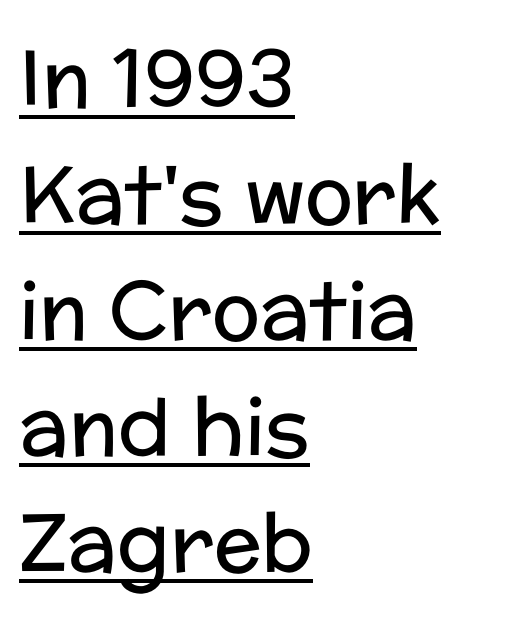
The image shows 80 px regular-weight sans-serif type, upright; set left-aligned, normal line spacing (1.45x), normal letter spacing, underlined; low stroke contrast and a medium x-height.
